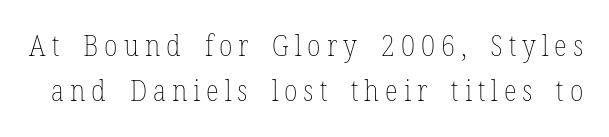
Q: Is the text bold? A: No.
Q: Is the text italic (slanted)? A: No, it is upright.
Q: Is the text underlined? A: No.
Q: Is the spacing between letters normal or unusually wide? A: Unusually wide.
Q: Is the spacing between lines tight, normal or loose? A: Normal.
Q: Width (condensed, normal, or wide)? A: Condensed.
Q: Stroke contrast? A: Low.
Q: x-height? A: Medium.
Q: Monospaced? A: No.
